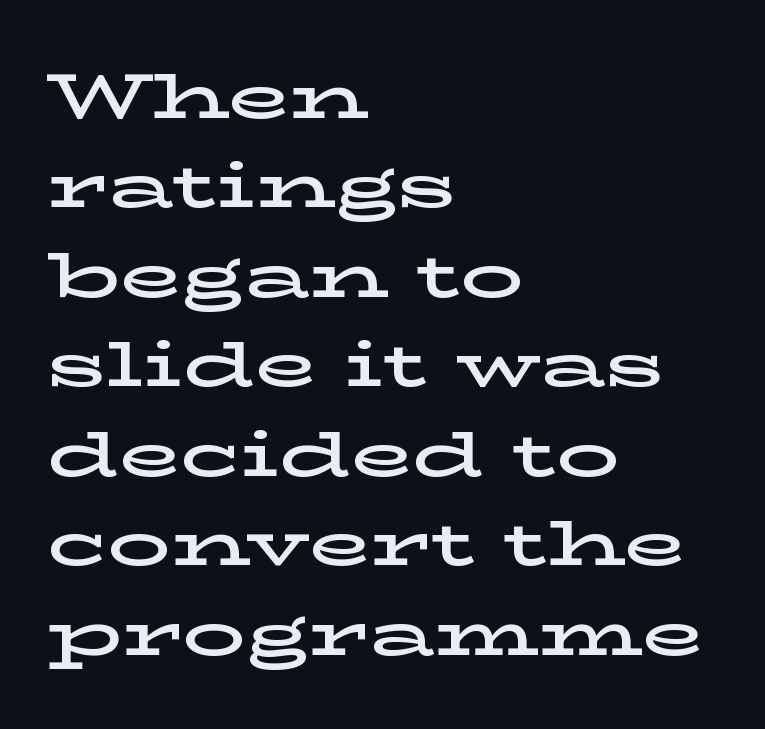
{"serif": "yes", "italic": "no", "width": "wide", "stroke_contrast": "low", "x_height": "medium", "monospaced": "no", "underline": "no", "align": "left", "line_spacing": "normal", "line_spacing_ratio": 1.42, "letter_spacing": "normal", "letter_spacing_em": 0.0, "glyph_px": 63}
